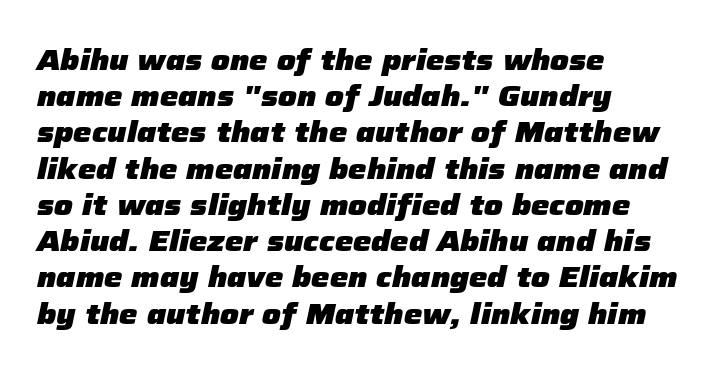
Underline: absent. The line-height multiplier appears to be the usual default. Looking at the ascenders, they clearly lean. Weight: bold. Each line starts at the same left margin while the right side varies.
